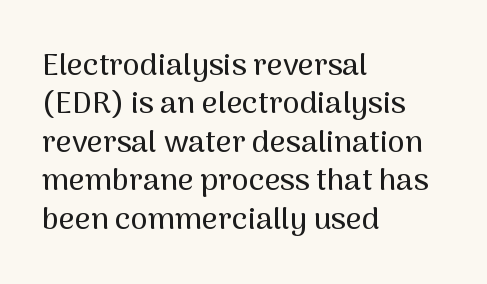
{"serif": "no", "italic": "no", "width": "normal", "stroke_contrast": "medium", "x_height": "medium", "monospaced": "no", "underline": "no", "align": "left", "line_spacing_ratio": 1.24, "letter_spacing": "normal", "letter_spacing_em": 0.0, "glyph_px": 31}
